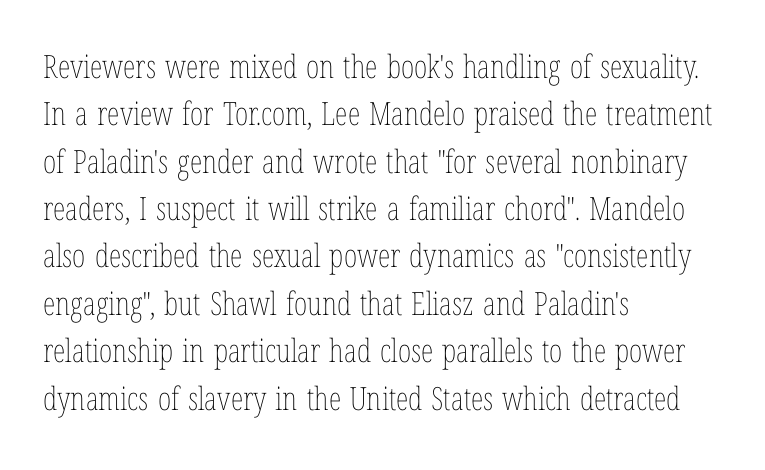
{"italic": "no", "bold": "no", "weight": "thin", "width": "condensed", "stroke_contrast": "low", "x_height": "medium", "monospaced": "no", "underline": "no", "align": "left", "line_spacing": "normal", "line_spacing_ratio": 1.48, "letter_spacing": "normal", "letter_spacing_em": 0.0, "glyph_px": 32}
